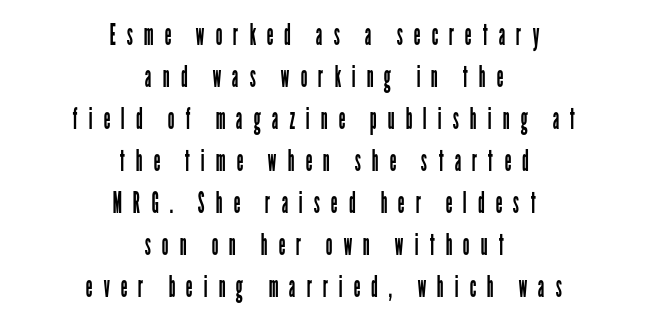
These lines sit exactly where default settings would place them. The gap between lines stays unmarked. The rendering shows plain stroke endings on the letterforms — a sans-serif design. Vertical strokes here are truly vertical. Neither beginnings nor endings align; midpoints do. The passage shown has open, widely tracked lettering throughout.
